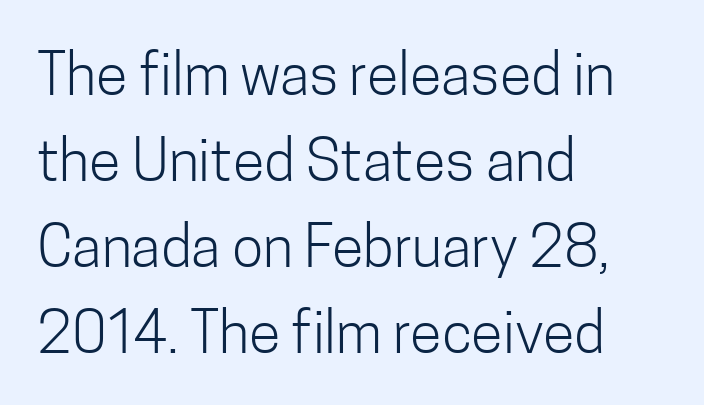
The image shows 58 px light, condensed sans-serif type, upright; set left-aligned, normal line spacing (1.48x), normal letter spacing, not underlined; low stroke contrast and a medium x-height.
